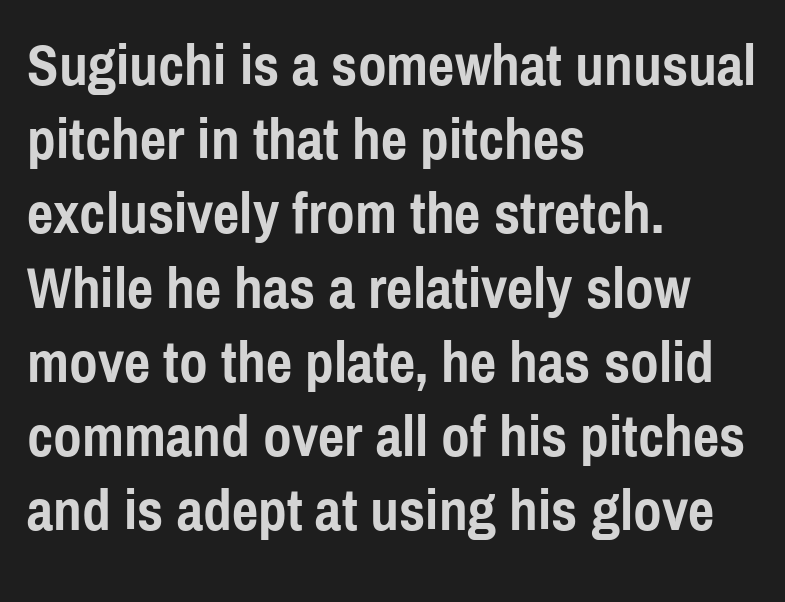
Q: Is the text bold? A: Yes.
Q: Is the text italic (slanted)? A: No, it is upright.
Q: Is the typeface a serif or a sans-serif typeface? A: Sans-serif.
Q: Is the text underlined? A: No.
Q: How is the paragraph aligned? A: Left-aligned.
Q: Is the spacing between letters normal or unusually wide? A: Normal.
Q: Is the spacing between lines tight, normal or loose? A: Normal.
Q: Width (condensed, normal, or wide)? A: Condensed.
Q: x-height? A: Medium.
Q: Monospaced? A: No.
